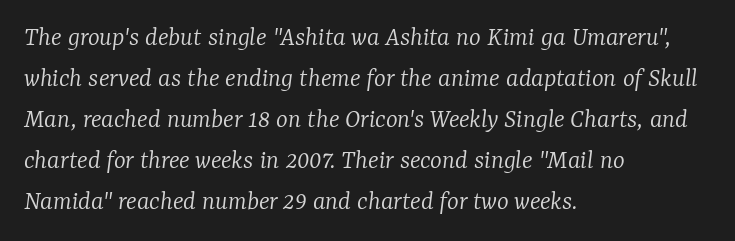
{"serif": "yes", "italic": "yes", "lean": "right", "slant_degrees": 7, "bold": "no", "weight": "light", "width": "normal", "stroke_contrast": "low", "x_height": "medium", "monospaced": "no", "underline": "no", "align": "left", "line_spacing": "normal", "line_spacing_ratio": 1.46, "letter_spacing": "normal", "letter_spacing_em": 0.0, "glyph_px": 28}
